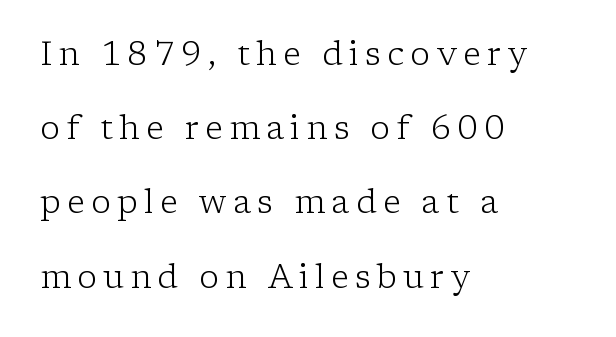
{"serif": "yes", "italic": "no", "bold": "no", "weight": "light", "width": "normal", "stroke_contrast": "low", "x_height": "medium", "monospaced": "no", "underline": "no", "align": "left", "line_spacing": "loose", "line_spacing_ratio": 2.25, "glyph_px": 33}
